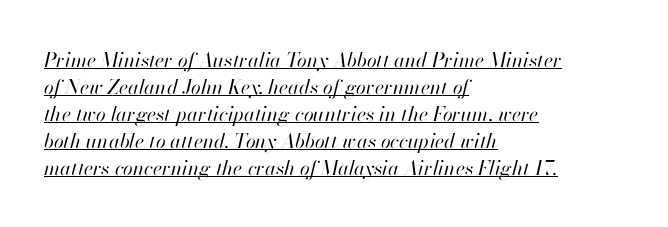
Q: Is the text bold? A: No.
Q: Is the text italic (slanted)? A: Yes, it leans right by about 13 degrees.
Q: Is the text underlined? A: Yes.
Q: How is the paragraph aligned? A: Left-aligned.
Q: Is the spacing between letters normal or unusually wide? A: Normal.
Q: Is the spacing between lines tight, normal or loose? A: Normal.
